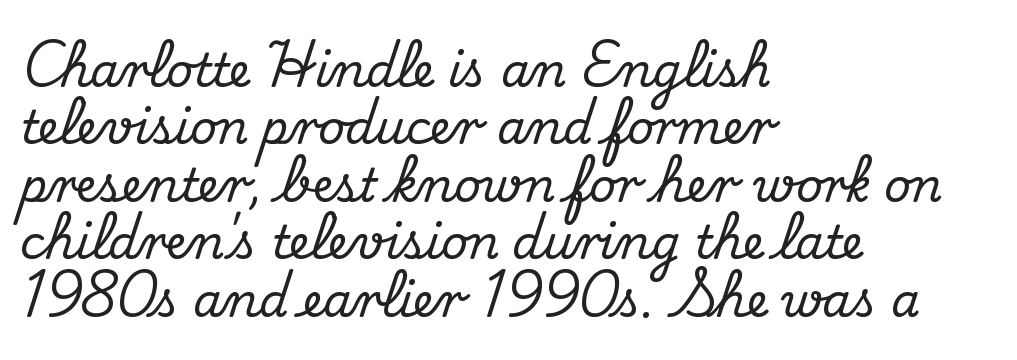
{"serif": "yes", "width": "normal", "stroke_contrast": "medium", "x_height": "small", "monospaced": "no", "underline": "no", "align": "left", "line_spacing": "normal", "line_spacing_ratio": 1.25, "letter_spacing": "normal", "letter_spacing_em": 0.0, "glyph_px": 46}
